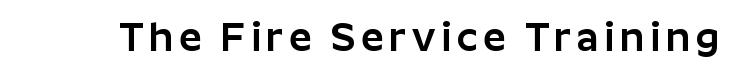
The image shows 40 px sans-serif type, upright; set not underlined; low stroke contrast and a medium x-height.
